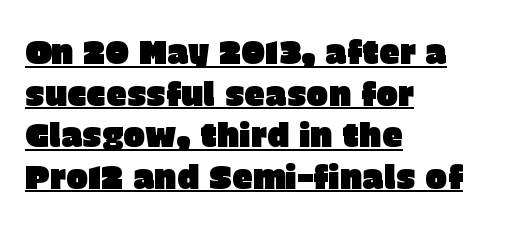
Tracking value appears to be zero — textbook default spacing. The line-height multiplier appears to be the usual default. Ordinary non-slanted type is in use. Line starts are locked; line ends wander. Varying glyph widths throughout — classic text-font behaviour.
